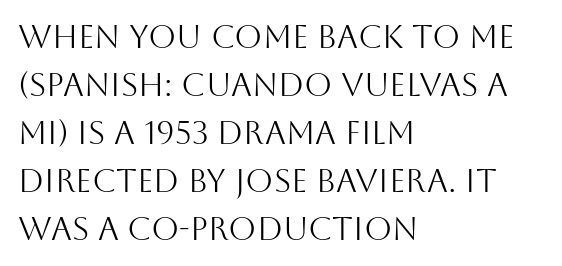
The image shows 32 px light sans-serif type, upright; set left-aligned, normal line spacing (1.5x), normal letter spacing, not underlined; medium stroke contrast and a large x-height.
